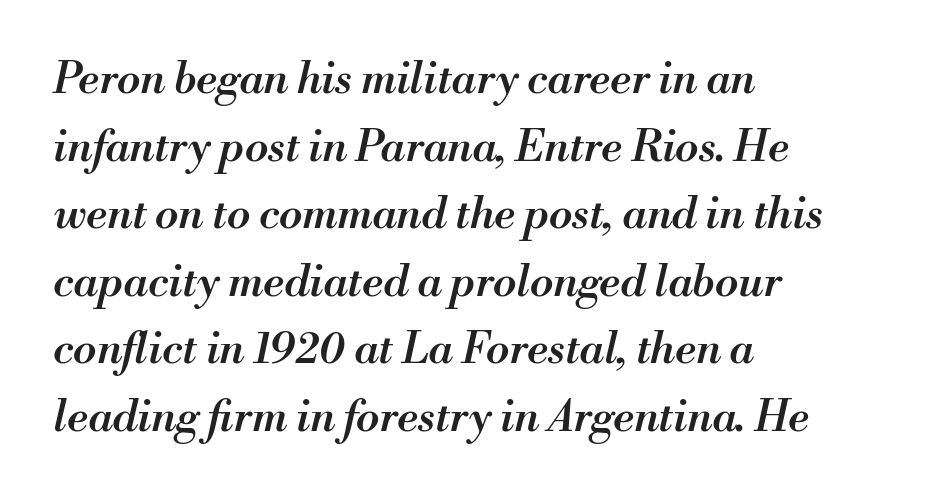
Q: Is the text bold? A: Semi-bold.
Q: Is the text italic (slanted)? A: Yes, it leans right by about 13 degrees.
Q: Is the text underlined? A: No.
Q: How is the paragraph aligned? A: Left-aligned.
Q: Is the spacing between letters normal or unusually wide? A: Normal.
Q: Is the spacing between lines tight, normal or loose? A: Normal.
Q: Width (condensed, normal, or wide)? A: Normal.
Q: Stroke contrast? A: Medium.
Q: x-height? A: Small.
Q: Monospaced? A: No.
